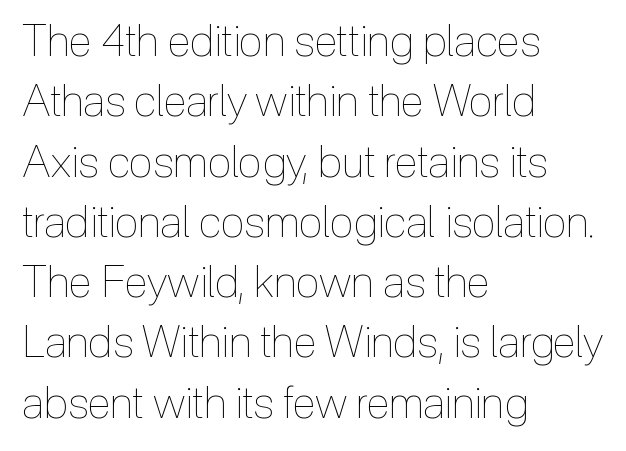
{"italic": "no", "bold": "no", "weight": "thin", "width": "condensed", "x_height": "medium", "monospaced": "no", "underline": "no", "align": "left", "line_spacing": "normal", "line_spacing_ratio": 1.37, "letter_spacing": "normal", "letter_spacing_em": 0.0, "glyph_px": 44}
